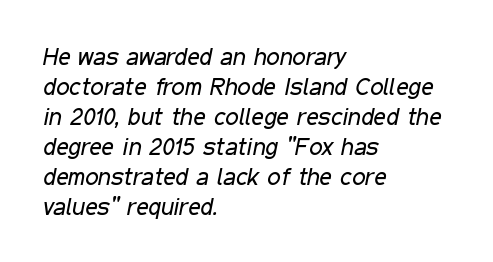
{"italic": "yes", "lean": "right", "slant_degrees": 11, "bold": "no", "underline": "no", "align": "left", "line_spacing": "normal", "line_spacing_ratio": 1.25, "letter_spacing": "normal", "letter_spacing_em": 0.0, "glyph_px": 24}
